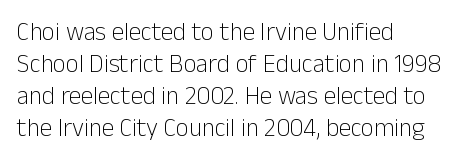
The image shows 25 px text type, upright; set left-aligned, normal line spacing (1.28x), normal letter spacing, not underlined.
